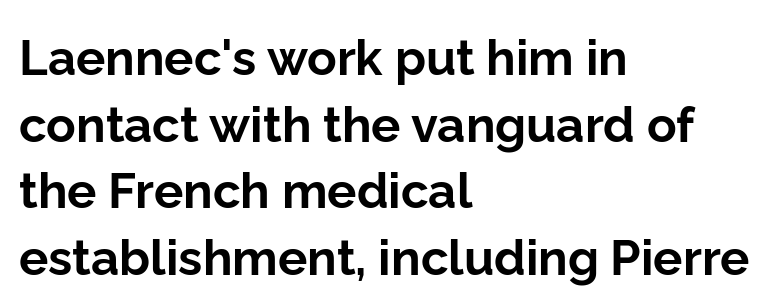
{"serif": "no", "italic": "no", "bold": "yes", "weight": "bold", "width": "normal", "stroke_contrast": "low", "x_height": "medium", "monospaced": "no", "underline": "no", "align": "left", "line_spacing": "normal", "line_spacing_ratio": 1.36, "letter_spacing": "normal", "letter_spacing_em": 0.0, "glyph_px": 49}
